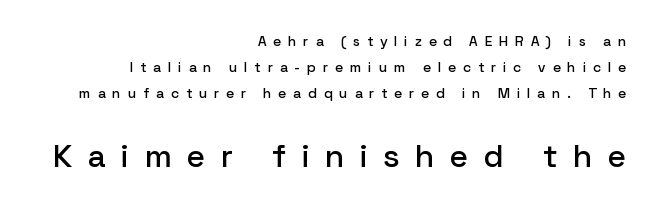
{"serif": "no", "italic": "no", "width": "normal", "stroke_contrast": "low", "x_height": "medium", "monospaced": "no", "underline": "no", "align": "right", "line_spacing_ratio": 1.84, "letter_spacing": "wide", "letter_spacing_em": 0.5, "larger_block": "second", "size_ratio": 2.29, "glyph_px": 32}
